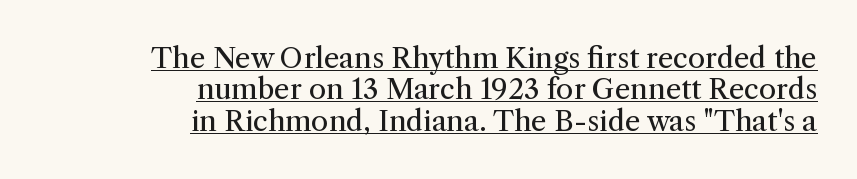
The image shows 28 px regular-weight serif type, upright; set right-aligned, tight line spacing (1.12x), normal letter spacing, underlined; medium stroke contrast and a medium x-height.
